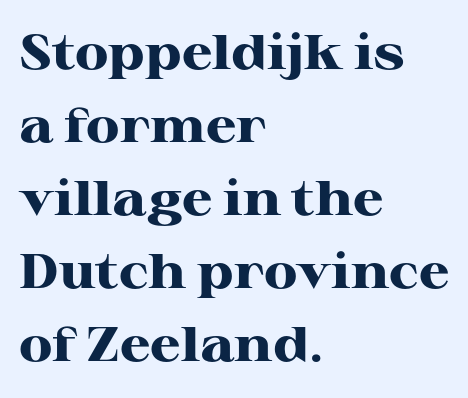
The image shows 49 px heavy, wide serif type, upright; set left-aligned, normal line spacing (1.49x), normal letter spacing, not underlined; high stroke contrast and a medium x-height.
